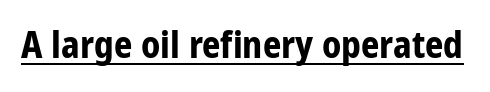
The image shows 36 px bold, condensed sans-serif type, upright; set normal letter spacing, underlined; low stroke contrast and a large x-height.
